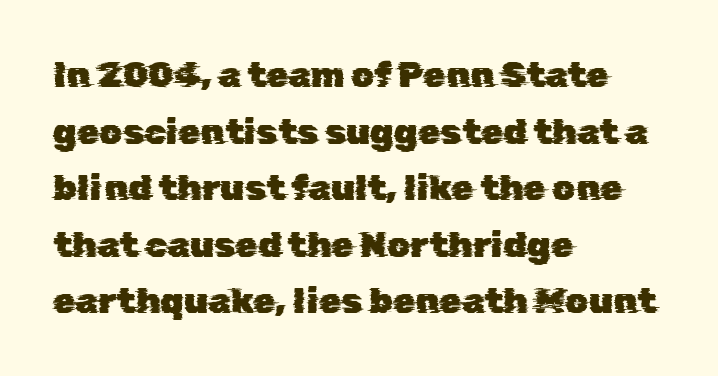
{"serif": "no", "width": "normal", "stroke_contrast": "low", "x_height": "medium", "monospaced": "no", "underline": "no", "align": "left", "line_spacing": "normal", "line_spacing_ratio": 1.57, "letter_spacing": "normal", "letter_spacing_em": 0.0, "glyph_px": 36}
